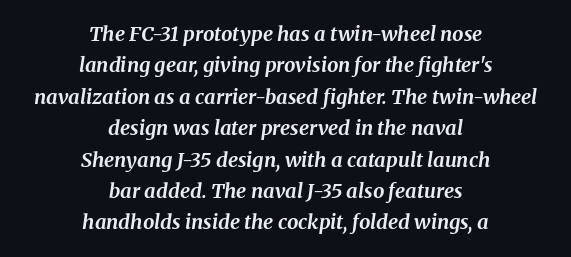
If you measured baseline to baseline, you'd find a middling distance. Centered paragraph, ragged on both sides. The passage shown leans; its letterforms are oblique. Standard letterfit; no display-style spreading of the glyphs. Just letters on the line, the space beneath them empty. Every letter is thick-stroked: bold, no question.
